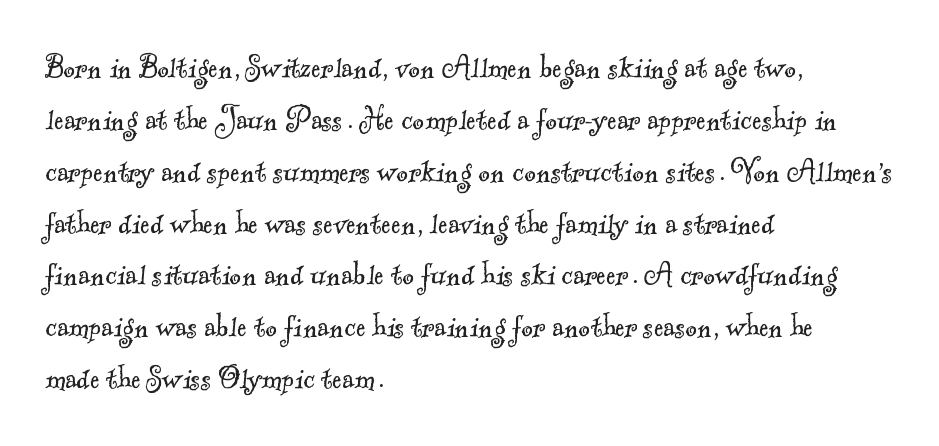
Check where the strokes stop: tiny serifs finish them off. Stems here are at most as thick as an everyday book face. The rendering uses natural spacing where letterforms have individual widths. These lines keep a tight, regular rhythm from letter to letter. The vertical gap from one line to the next is medium. Line starts are locked; line ends wander.
